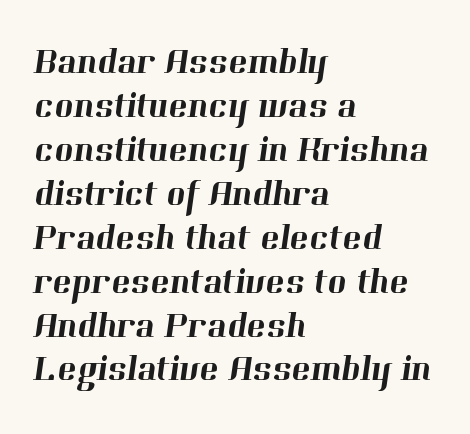
{"serif": "yes", "width": "normal", "stroke_contrast": "high", "x_height": "medium", "monospaced": "no", "underline": "no", "align": "left", "line_spacing_ratio": 1.22, "letter_spacing": "normal", "letter_spacing_em": 0.0, "glyph_px": 36}
